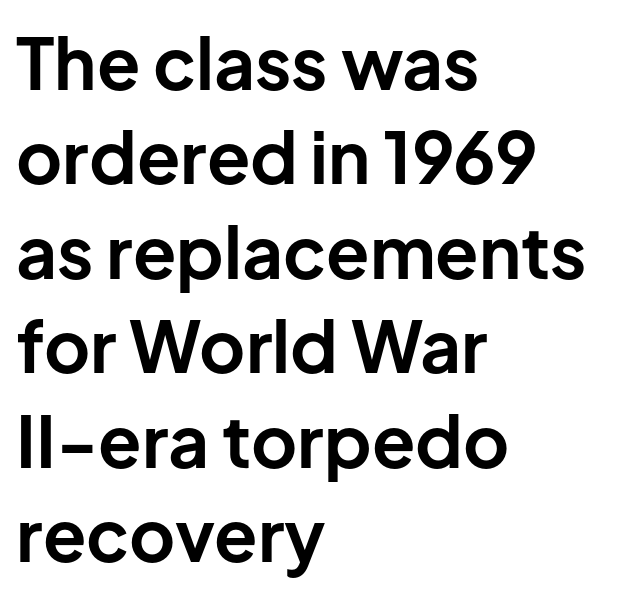
The image shows 71 px bold sans-serif type, upright; set left-aligned, normal line spacing (1.33x), normal letter spacing, not underlined; low stroke contrast and a medium x-height.
